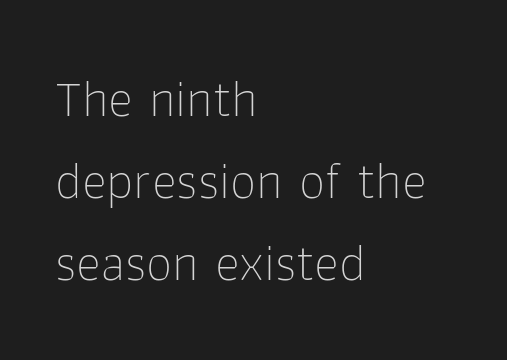
{"serif": "no", "italic": "no", "bold": "no", "weight": "thin", "width": "normal", "stroke_contrast": "low", "x_height": "medium", "monospaced": "no", "underline": "no", "align": "left", "line_spacing": "normal", "line_spacing_ratio": 1.55, "letter_spacing": "normal", "letter_spacing_em": 0.0, "glyph_px": 53}
